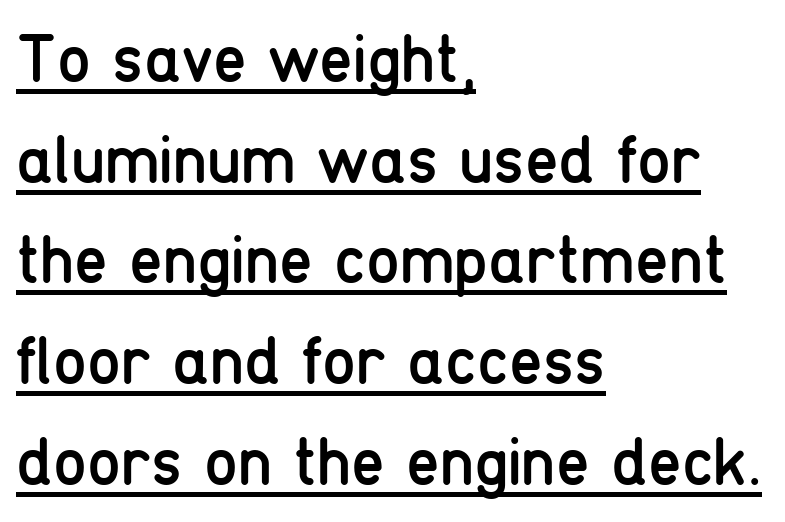
Is this a sans? Yes — the strokes have no serifs. Notice how descenders clear the ascenders below comfortably — that's standard leading. Italic? Not at all — the glyphs are vertical. The typesetter chose a ragged-right arrangement here. Each letter keeps its own natural width here, so spacing adapts to shape.
